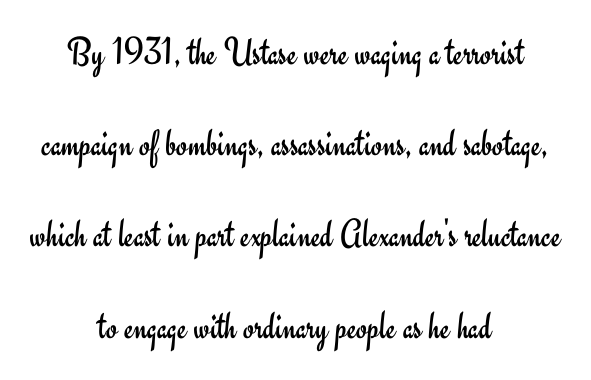
The image shows 40 px regular-weight sans-serif type; set centered, loose line spacing (2.28x), normal letter spacing, not underlined; low stroke contrast and a small x-height.
